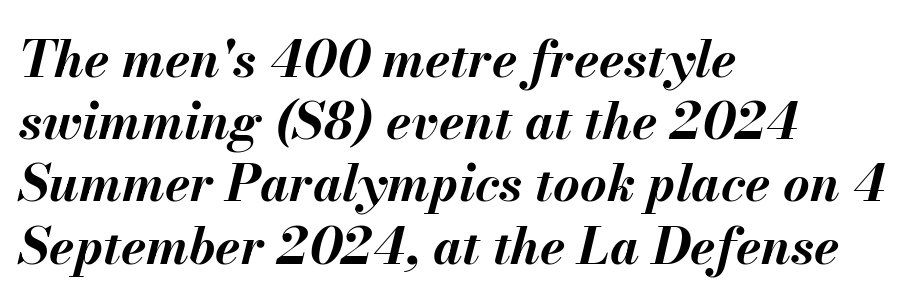
The lettering tilts uniformly, giving the passage an italic look. These lines keep a tight, regular rhythm from letter to letter. A clean baseline with only descenders dipping below it. The face used here is proportionally spaced, like ordinary book or web type. The rendering uses a bold face; every stroke is thick and dark.
